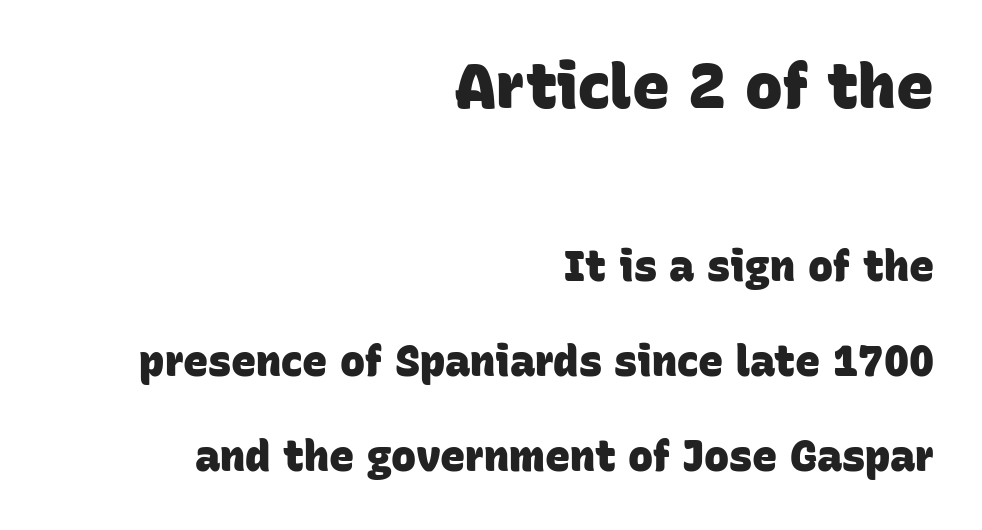
The image shows 63 px heavy sans-serif type; set right-aligned, loose line spacing (2.26x), normal letter spacing, not underlined; the first (top) block is 1.5x larger; low stroke contrast and a large x-height.
